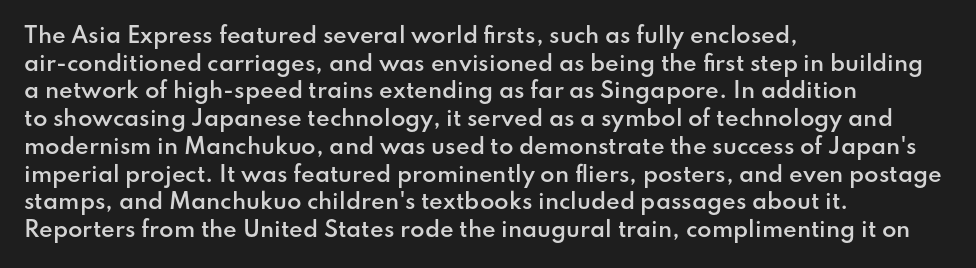
{"italic": "no", "bold": "semi", "underline": "no", "align": "left", "line_spacing": "normal", "line_spacing_ratio": 1.32, "letter_spacing": "normal", "letter_spacing_em": 0.0, "glyph_px": 21}
